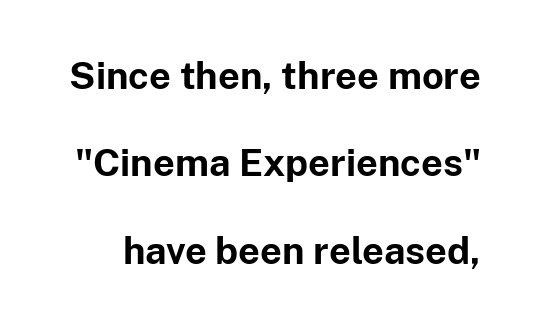
The image shows 38 px bold sans-serif type, upright; set loose line spacing (2.3x), normal letter spacing, not underlined; low stroke contrast and a medium x-height.
